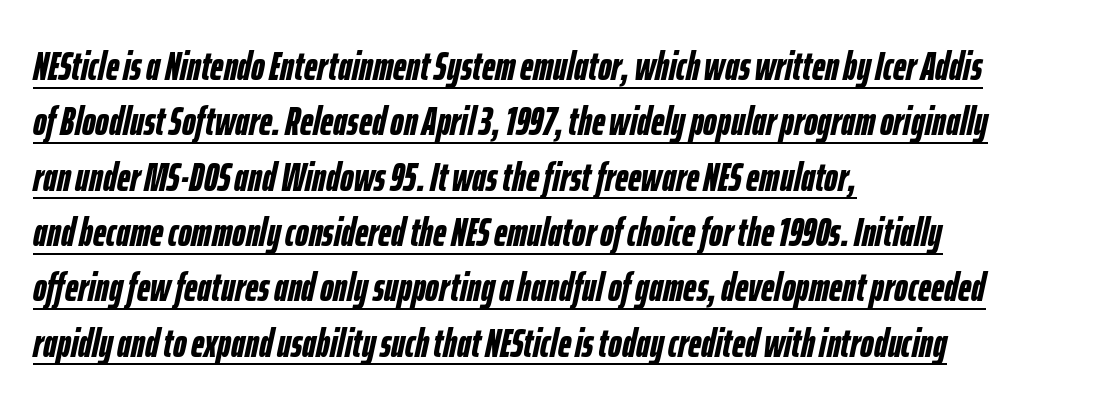
Is the type bold? Yes — the strokes are clearly thick and heavy. Does extra space separate the letters? No, they use regular spacing. The passage shown leans; its letterforms are oblique. Has an underline been added? It has. These lines stack with their left ends in a neat column. Varying glyph widths throughout — classic text-font behaviour.
